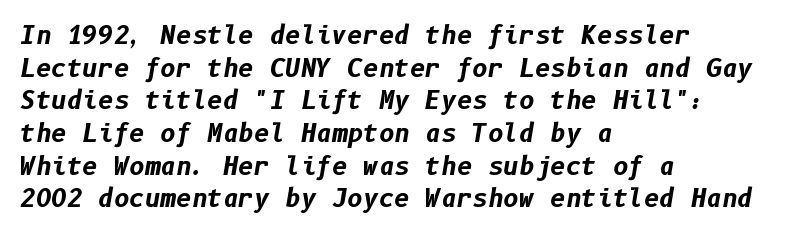
{"italic": "yes", "lean": "right", "slant_degrees": 10, "bold": "yes", "underline": "no", "align": "left", "line_spacing": "normal", "line_spacing_ratio": 1.36, "letter_spacing": "normal", "letter_spacing_em": 0.0, "glyph_px": 24}
